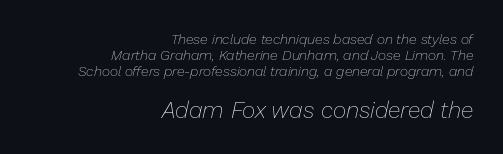
{"italic": "yes", "lean": "right", "slant_degrees": 13, "bold": "no", "underline": "no", "align": "right", "line_spacing": "tight", "line_spacing_ratio": 1.13, "letter_spacing": "normal", "letter_spacing_em": 0.0, "larger_block": "second", "size_ratio": 1.64, "glyph_px": 23}
